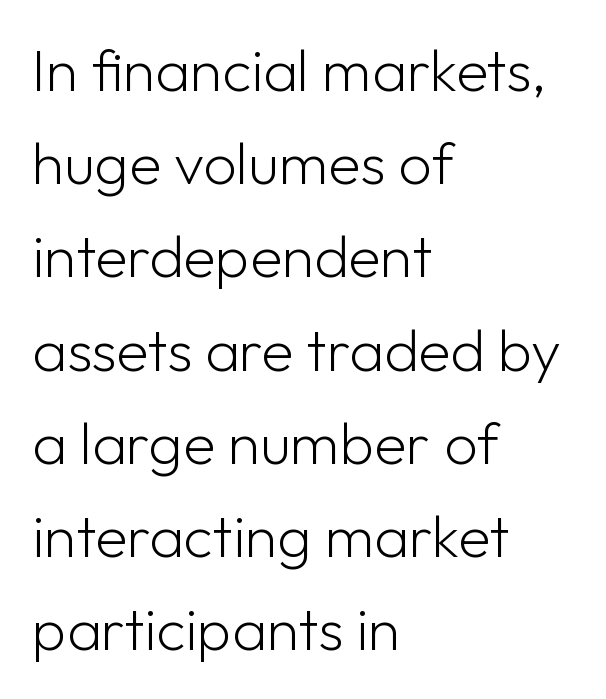
{"serif": "no", "italic": "no", "bold": "no", "weight": "light", "width": "normal", "stroke_contrast": "low", "x_height": "medium", "monospaced": "no", "underline": "no", "align": "left", "line_spacing": "normal", "line_spacing_ratio": 1.58, "letter_spacing": "normal", "letter_spacing_em": 0.0, "glyph_px": 59}
